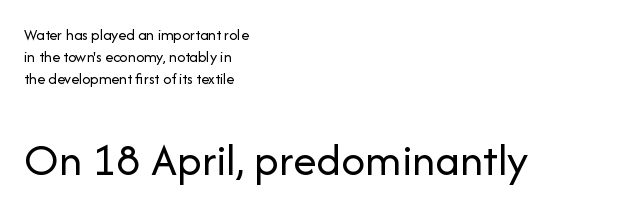
{"serif": "no", "italic": "no", "bold": "no", "weight": "regular", "width": "normal", "stroke_contrast": "low", "x_height": "medium", "monospaced": "no", "underline": "no", "align": "left", "line_spacing": "normal", "line_spacing_ratio": 1.38, "letter_spacing": "normal", "letter_spacing_em": 0.0, "larger_block": "second", "size_ratio": 2.94, "glyph_px": 47}
